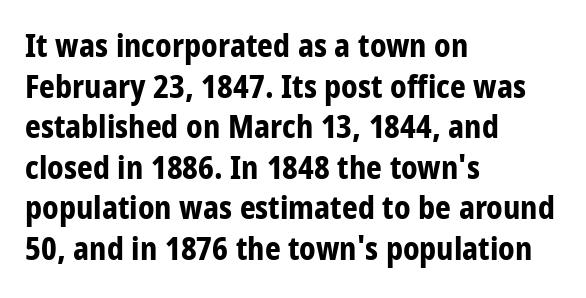
Q: Is the text bold? A: Yes.
Q: Is the text italic (slanted)? A: No, it is upright.
Q: Is the typeface a serif or a sans-serif typeface? A: Sans-serif.
Q: Is the text underlined? A: No.
Q: How is the paragraph aligned? A: Left-aligned.
Q: Is the spacing between letters normal or unusually wide? A: Normal.
Q: Is the spacing between lines tight, normal or loose? A: Normal.
Q: Width (condensed, normal, or wide)? A: Condensed.
Q: Stroke contrast? A: Low.
Q: x-height? A: Large.
Q: Monospaced? A: No.
